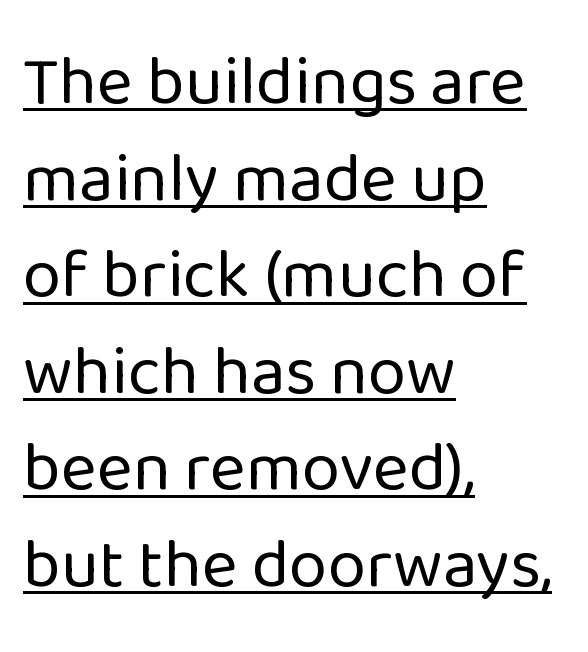
The image shows 69 px regular-weight sans-serif type, upright; set left-aligned, normal line spacing (1.4x), normal letter spacing, underlined; low stroke contrast and a medium x-height.
